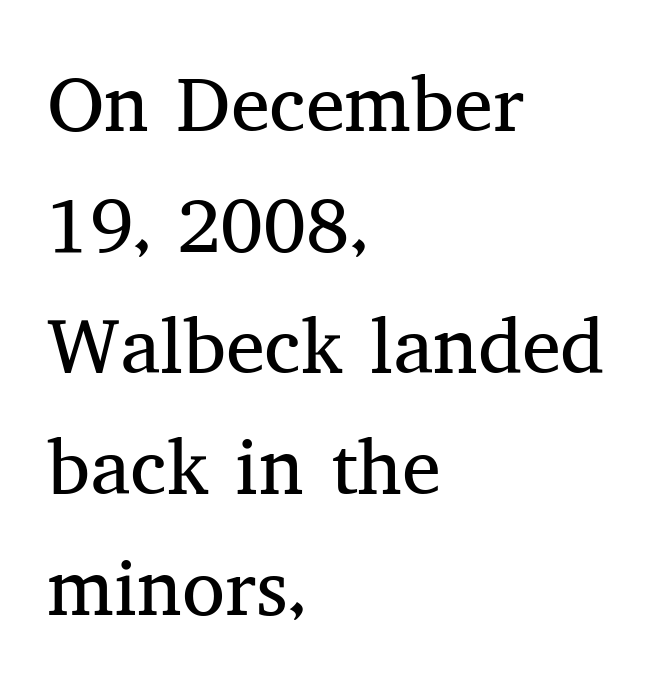
Q: Is the text bold? A: No.
Q: Is the text italic (slanted)? A: No, it is upright.
Q: Is the typeface a serif or a sans-serif typeface? A: Serif.
Q: Is the text underlined? A: No.
Q: How is the paragraph aligned? A: Left-aligned.
Q: Is the spacing between letters normal or unusually wide? A: Normal.
Q: Is the spacing between lines tight, normal or loose? A: Normal.
Q: Width (condensed, normal, or wide)? A: Normal.
Q: Stroke contrast? A: Medium.
Q: x-height? A: Medium.
Q: Monospaced? A: No.
